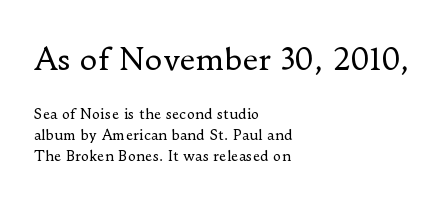
{"serif": "yes", "italic": "no", "bold": "no", "weight": "regular", "width": "normal", "stroke_contrast": "low", "x_height": "small", "monospaced": "no", "underline": "no", "align": "left", "line_spacing": "normal", "line_spacing_ratio": 1.48, "letter_spacing": "normal", "letter_spacing_em": 0.0, "larger_block": "first", "size_ratio": 2.14, "glyph_px": 30}
